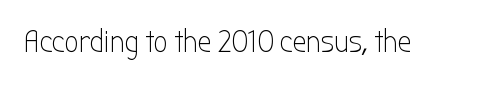
Q: Is the text bold? A: No.
Q: Is the text italic (slanted)? A: No, it is upright.
Q: Is the typeface a serif or a sans-serif typeface? A: Sans-serif.
Q: Is the text underlined? A: No.
Q: Is the spacing between letters normal or unusually wide? A: Normal.
Q: Width (condensed, normal, or wide)? A: Condensed.
Q: Stroke contrast? A: Low.
Q: x-height? A: Medium.
Q: Monospaced? A: No.
